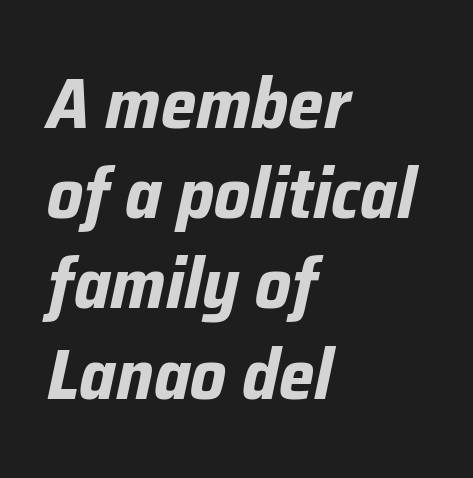
{"italic": "yes", "lean": "right", "slant_degrees": 12, "bold": "yes", "weight": "bold", "width": "normal", "stroke_contrast": "low", "x_height": "medium", "monospaced": "no", "underline": "no", "align": "left", "line_spacing": "normal", "line_spacing_ratio": 1.27, "letter_spacing": "normal", "letter_spacing_em": 0.0, "glyph_px": 71}
